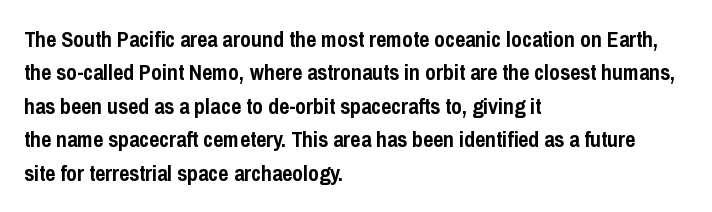
The strip under each line holds only bare page. Between one letter and the next there's only the usual sliver of space. Is there any slant? The stems are plumb. Plenty of ink on the page — the face is bold. Leading matches the norm, producing a regular column.
